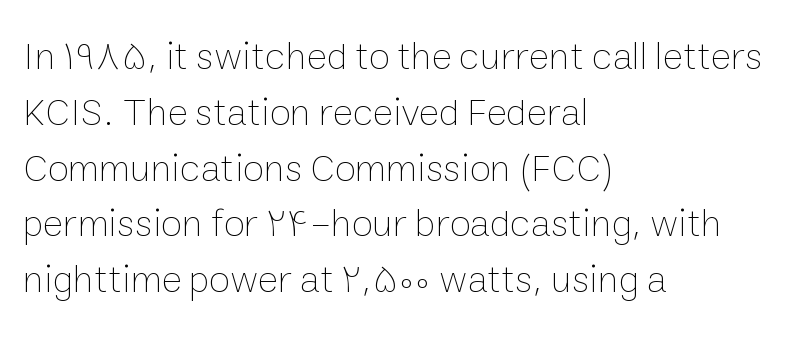
Q: Is the text bold? A: No.
Q: Is the text italic (slanted)? A: No, it is upright.
Q: Is the text underlined? A: No.
Q: How is the paragraph aligned? A: Left-aligned.
Q: Is the spacing between letters normal or unusually wide? A: Normal.
Q: Is the spacing between lines tight, normal or loose? A: Normal.
Q: Width (condensed, normal, or wide)? A: Normal.
Q: Stroke contrast? A: Low.
Q: x-height? A: Medium.
Q: Monospaced? A: No.
